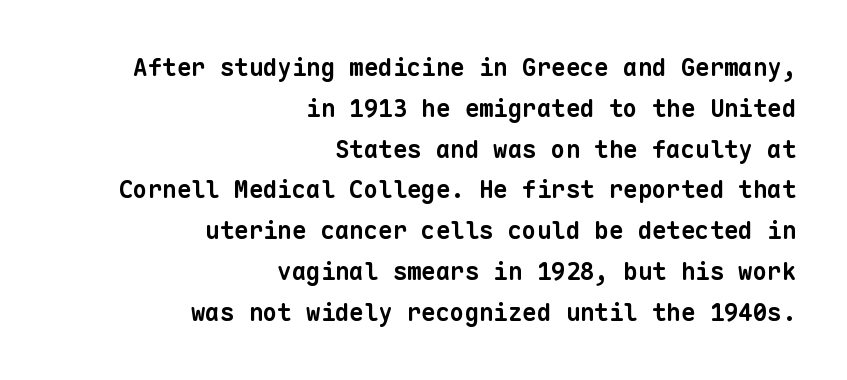
{"bold": "yes", "underline": "no", "align": "right", "line_spacing": "normal", "line_spacing_ratio": 1.7, "letter_spacing": "normal", "letter_spacing_em": 0.0, "glyph_px": 24}
